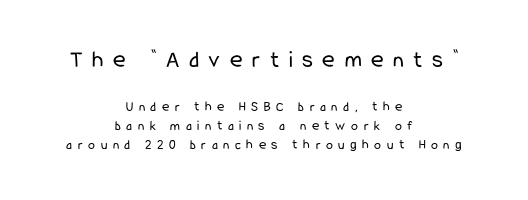
{"italic": "no", "bold": "no", "underline": "no", "align": "center", "line_spacing": "normal", "line_spacing_ratio": 1.37, "letter_spacing": "wide", "letter_spacing_em": 0.4, "larger_block": "first", "size_ratio": 1.71, "glyph_px": 24}
